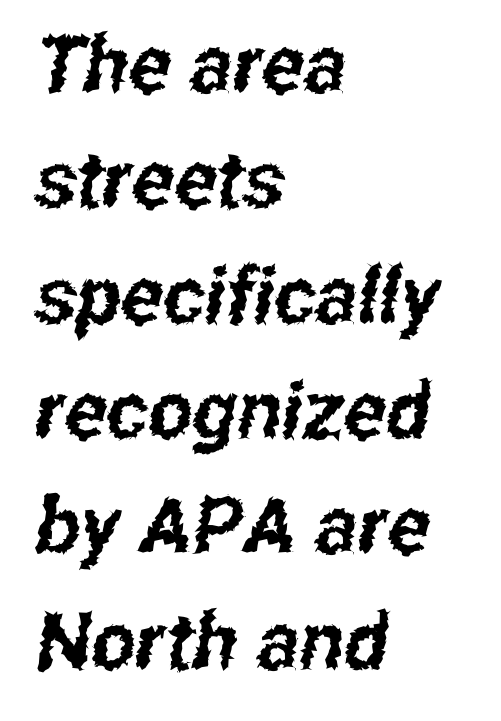
Does the type have serifs? No, each stem ends abruptly. The rows are spaced the way most documents space them. The type is set solid horizontally, with unmodified tracking. Lines of text with bare space underneath. Think of a printed novel: that variable character pitch is what you see here. The rendering anchors every line to the left-hand side.
